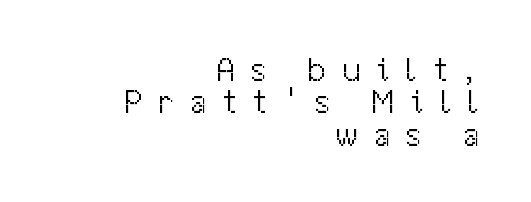
Q: Is the text bold? A: No.
Q: Is the text italic (slanted)? A: No, it is upright.
Q: Is the typeface a serif or a sans-serif typeface? A: Sans-serif.
Q: Is the text underlined? A: No.
Q: How is the paragraph aligned? A: Right-aligned.
Q: Is the spacing between letters normal or unusually wide? A: Unusually wide.
Q: Is the spacing between lines tight, normal or loose? A: Tight.
Q: Width (condensed, normal, or wide)? A: Normal.
Q: Stroke contrast? A: Medium.
Q: x-height? A: Medium.
Q: Monospaced? A: No.
